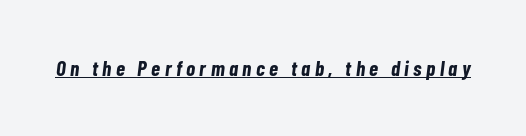
Q: Is the text bold? A: Yes.
Q: Is the text italic (slanted)? A: Yes, it leans right by about 7 degrees.
Q: Is the text underlined? A: Yes.
Q: Is the spacing between letters normal or unusually wide? A: Unusually wide.
